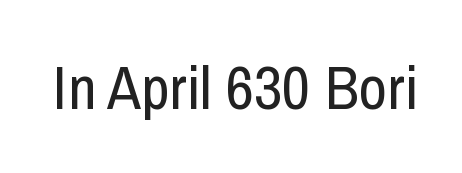
{"serif": "no", "italic": "no", "bold": "no", "weight": "regular", "width": "condensed", "stroke_contrast": "low", "x_height": "medium", "monospaced": "no", "underline": "no", "letter_spacing": "normal", "letter_spacing_em": 0.0, "glyph_px": 62}
